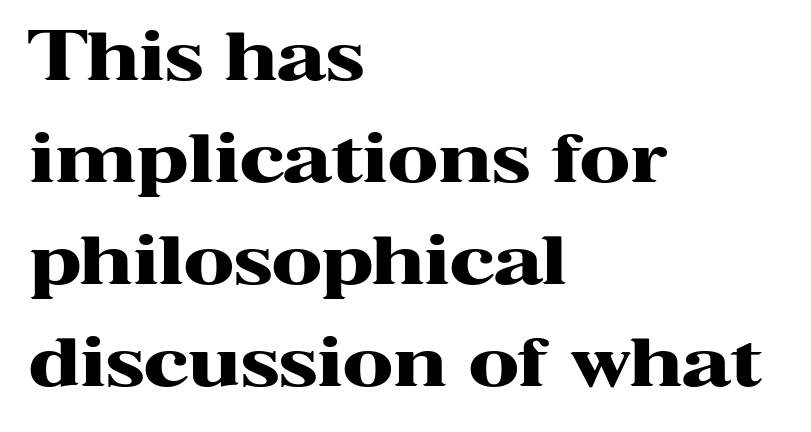
Q: Is the text bold? A: Yes.
Q: Is the text italic (slanted)? A: No, it is upright.
Q: Is the typeface a serif or a sans-serif typeface? A: Serif.
Q: Is the text underlined? A: No.
Q: How is the paragraph aligned? A: Left-aligned.
Q: Is the spacing between letters normal or unusually wide? A: Normal.
Q: Is the spacing between lines tight, normal or loose? A: Normal.
Q: Width (condensed, normal, or wide)? A: Wide.
Q: Stroke contrast? A: High.
Q: x-height? A: Medium.
Q: Monospaced? A: No.
